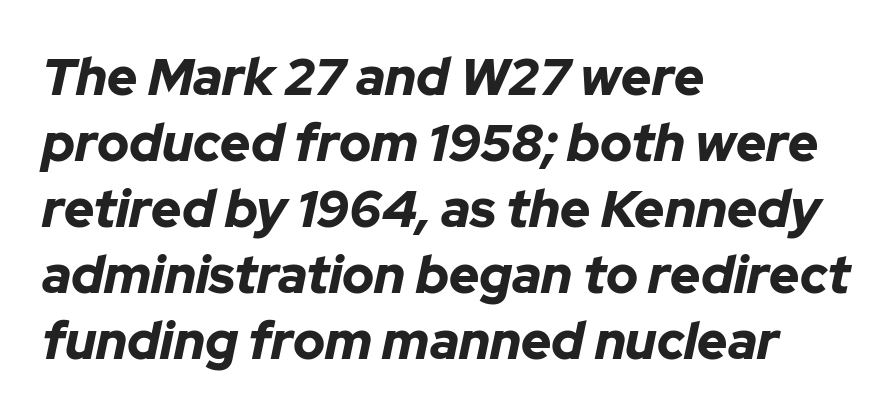
{"italic": "yes", "lean": "right", "slant_degrees": 12, "bold": "yes", "weight": "bold", "width": "normal", "stroke_contrast": "low", "x_height": "medium", "monospaced": "no", "underline": "no", "align": "left", "line_spacing": "normal", "line_spacing_ratio": 1.27, "letter_spacing": "normal", "letter_spacing_em": 0.0, "glyph_px": 52}
